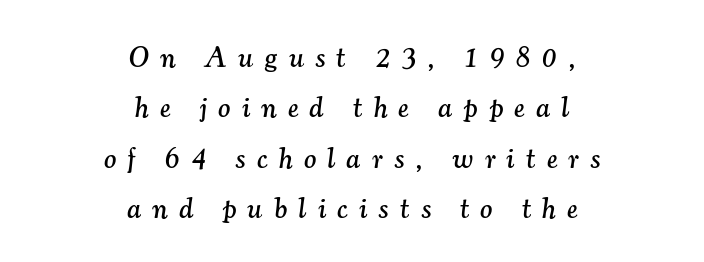
Small tapered or slab feet sit at the stroke ends, so this counts as serif. Slanted lettering throughout. The face used here is proportionally spaced, like ordinary book or web type. This rendering widens character spacing well past its baseline value. Leftover space on each line is divided equally before and after the words.
